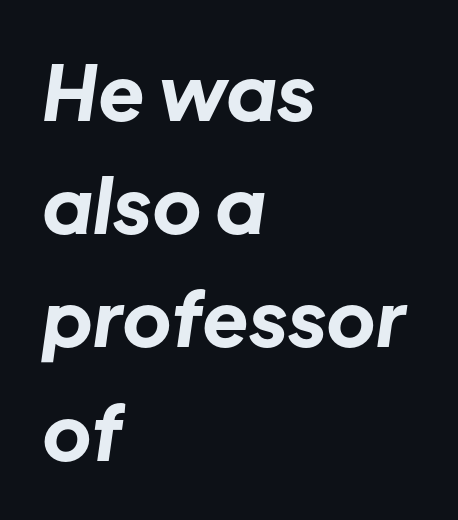
{"italic": "yes", "lean": "right", "slant_degrees": 8, "bold": "yes", "weight": "bold", "width": "normal", "stroke_contrast": "low", "x_height": "medium", "monospaced": "no", "underline": "no", "align": "left", "line_spacing": "normal", "line_spacing_ratio": 1.49, "letter_spacing": "normal", "letter_spacing_em": 0.0, "glyph_px": 76}
